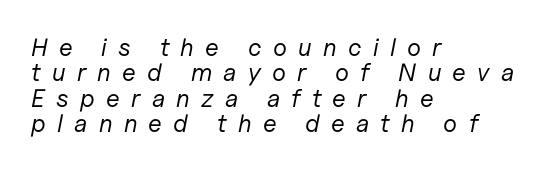
Caption: expanded tracking, letters set apart. Rule under the text: the space is simply empty. Short and long lines alike share a common starting point at left. Caption: face not bold, strokes unweighted. Leading: reduced.
